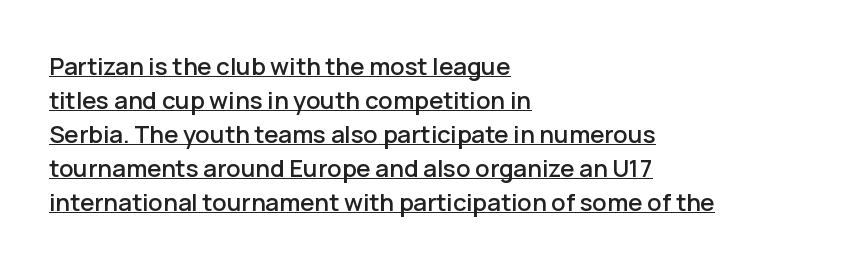
{"italic": "no", "underline": "yes", "align": "left", "line_spacing": "normal", "line_spacing_ratio": 1.42, "letter_spacing": "normal", "letter_spacing_em": 0.0, "glyph_px": 24}
